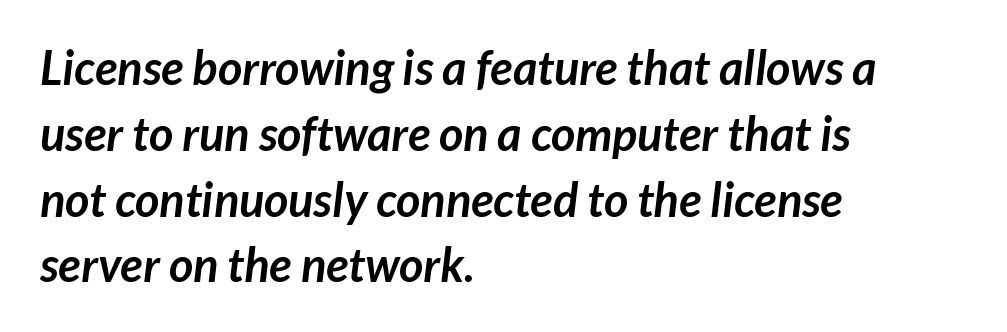
Q: Is the text bold? A: Yes.
Q: Is the typeface a serif or a sans-serif typeface? A: Sans-serif.
Q: Is the text underlined? A: No.
Q: How is the paragraph aligned? A: Left-aligned.
Q: Is the spacing between letters normal or unusually wide? A: Normal.
Q: Is the spacing between lines tight, normal or loose? A: Normal.
Q: Width (condensed, normal, or wide)? A: Normal.
Q: Stroke contrast? A: Low.
Q: x-height? A: Medium.
Q: Monospaced? A: No.
